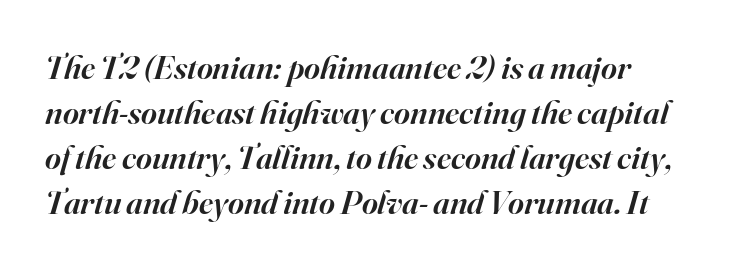
Q: Is the text bold? A: Semi-bold.
Q: Is the text italic (slanted)? A: Yes, it leans right by about 16 degrees.
Q: Is the typeface a serif or a sans-serif typeface? A: Serif.
Q: Is the text underlined? A: No.
Q: Is the spacing between letters normal or unusually wide? A: Normal.
Q: Is the spacing between lines tight, normal or loose? A: Normal.
Q: Width (condensed, normal, or wide)? A: Normal.
Q: Stroke contrast? A: High.
Q: x-height? A: Small.
Q: Monospaced? A: No.
